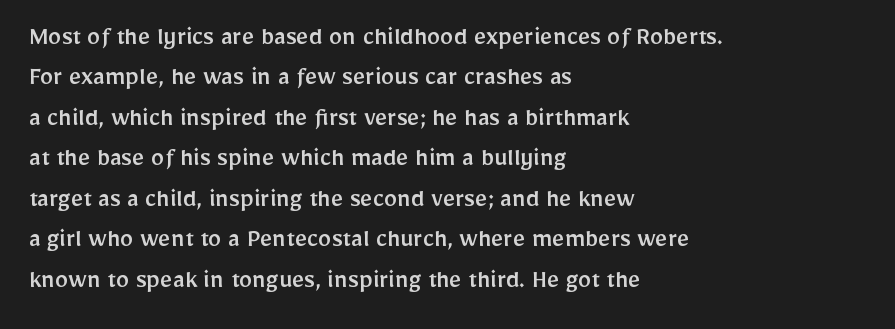
The image shows 27 px text type, upright; set left-aligned, normal line spacing (1.5x), normal letter spacing, not underlined.
